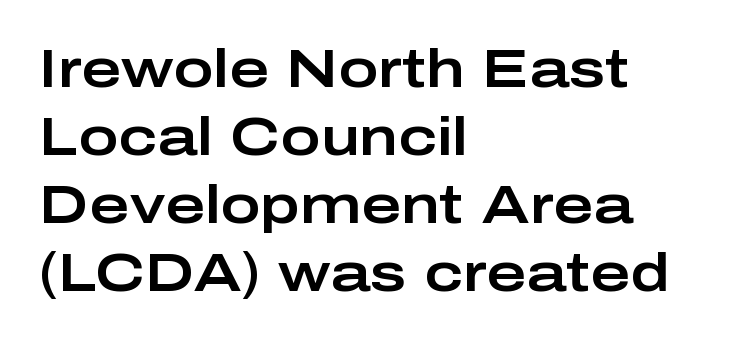
The image shows 54 px wide sans-serif type, upright; set left-aligned, normal line spacing (1.26x), normal letter spacing, not underlined; low stroke contrast and a medium x-height.
